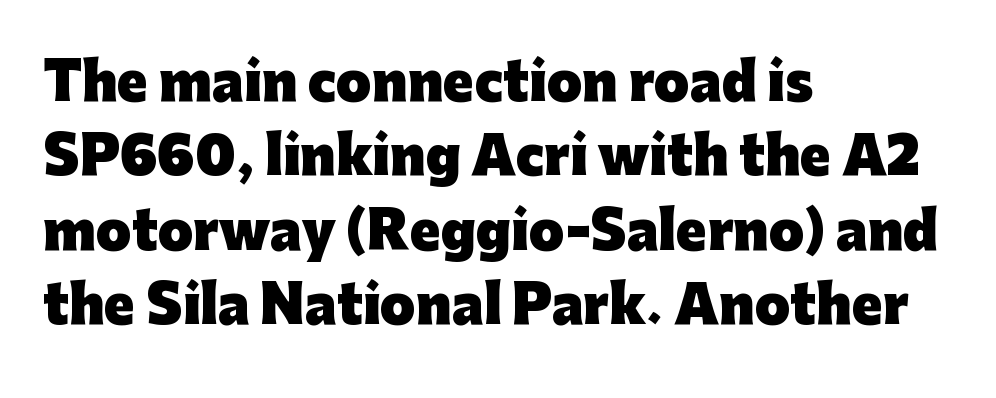
Q: Is the text bold? A: Yes.
Q: Is the text italic (slanted)? A: No, it is upright.
Q: Is the typeface a serif or a sans-serif typeface? A: Sans-serif.
Q: Is the text underlined? A: No.
Q: How is the paragraph aligned? A: Left-aligned.
Q: Is the spacing between letters normal or unusually wide? A: Normal.
Q: Is the spacing between lines tight, normal or loose? A: Normal.
Q: Width (condensed, normal, or wide)? A: Normal.
Q: Stroke contrast? A: Low.
Q: x-height? A: Medium.
Q: Monospaced? A: No.
